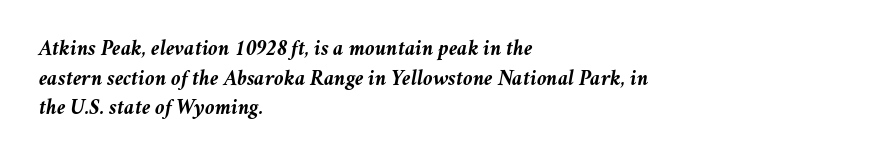
{"italic": "yes", "lean": "right", "slant_degrees": 11, "bold": "yes", "underline": "no", "align": "left", "line_spacing": "normal", "line_spacing_ratio": 1.35, "letter_spacing": "normal", "letter_spacing_em": 0.0, "glyph_px": 22}
